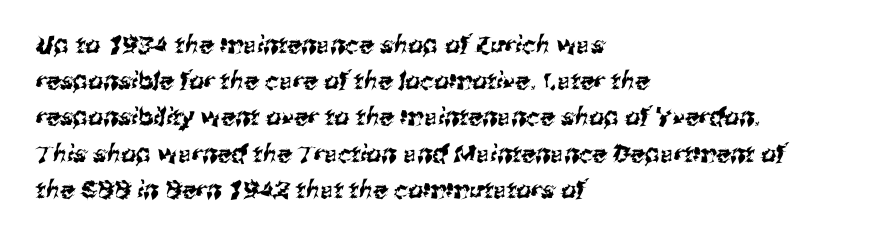
Each line starts at the same left margin while the right side varies. Leading matches the norm, producing a regular column. Words appear dense and cohesive because spacing is normal. The gap between lines stays unmarked.
